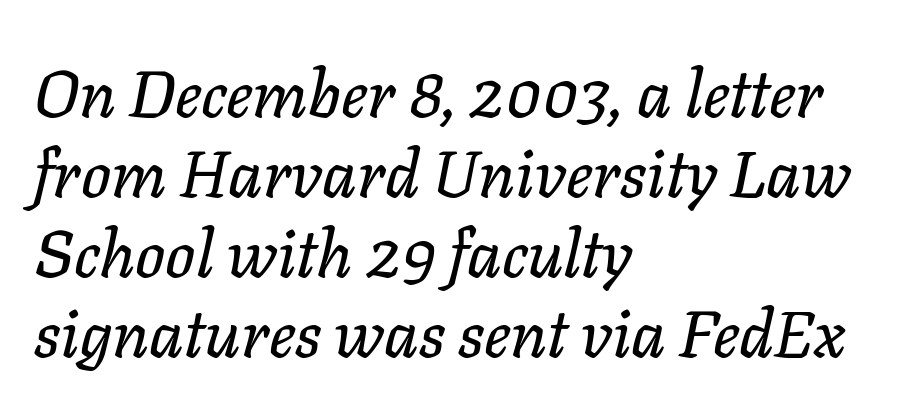
{"italic": "yes", "lean": "right", "slant_degrees": 11, "width": "normal", "stroke_contrast": "low", "x_height": "medium", "monospaced": "no", "underline": "no", "align": "left", "line_spacing_ratio": 1.21, "letter_spacing": "normal", "letter_spacing_em": 0.0, "glyph_px": 66}
